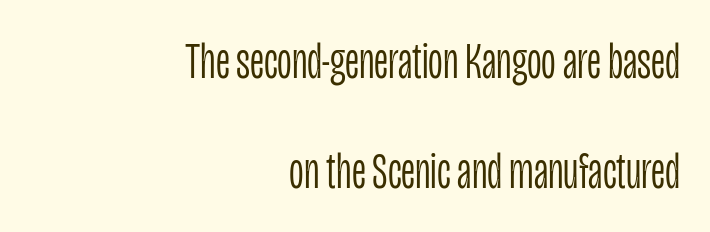
The image shows 51 px light, condensed sans-serif type, upright; set right-aligned, loose line spacing (2.15x), normal letter spacing, not underlined; low stroke contrast and a large x-height.
